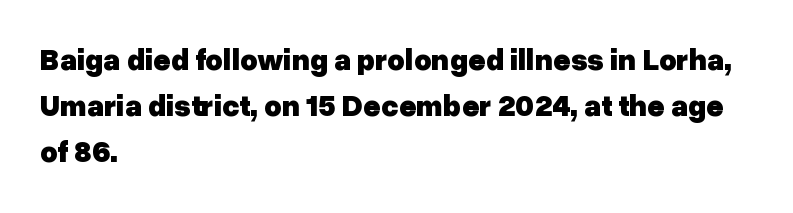
Q: Is the text bold? A: Yes.
Q: Is the text italic (slanted)? A: No, it is upright.
Q: Is the typeface a serif or a sans-serif typeface? A: Sans-serif.
Q: Is the text underlined? A: No.
Q: How is the paragraph aligned? A: Left-aligned.
Q: Is the spacing between letters normal or unusually wide? A: Normal.
Q: Is the spacing between lines tight, normal or loose? A: Normal.
Q: Width (condensed, normal, or wide)? A: Normal.
Q: Stroke contrast? A: Low.
Q: x-height? A: Medium.
Q: Monospaced? A: No.
